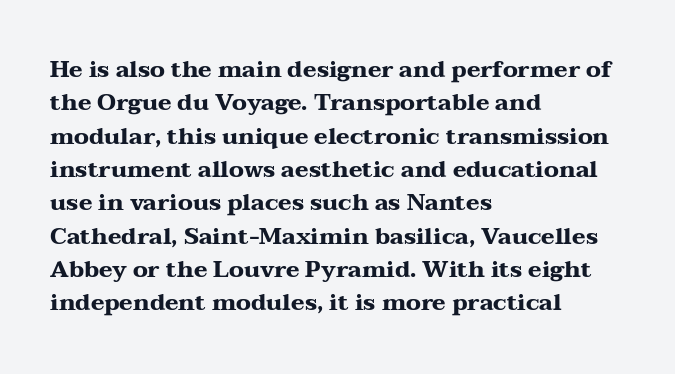
Q: Is the text bold? A: Yes.
Q: Is the text italic (slanted)? A: No, it is upright.
Q: Is the text underlined? A: No.
Q: How is the paragraph aligned? A: Left-aligned.
Q: Is the spacing between letters normal or unusually wide? A: Normal.
Q: Is the spacing between lines tight, normal or loose? A: Normal.
